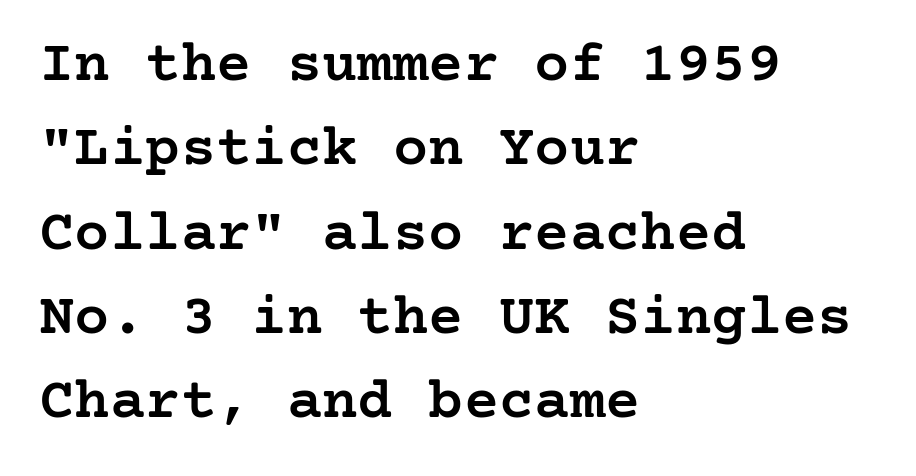
This rendering leaves character spacing at its baseline value. Horizontal alignment here is leftward, the default for most running prose. Stems and bowls a touch heavier than normal — semibold. This sample keeps an unexceptional amount of space between lines. Little horizontal feet cap the strokes, marking this as serif type. Nobody drew a line under any word here.
